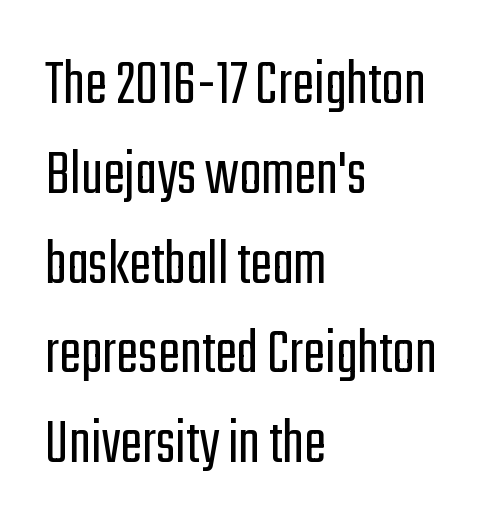
{"serif": "no", "italic": "no", "bold": "no", "weight": "light", "width": "condensed", "stroke_contrast": "low", "x_height": "medium", "monospaced": "no", "underline": "no", "align": "left", "line_spacing": "normal", "line_spacing_ratio": 1.36, "letter_spacing": "normal", "letter_spacing_em": 0.0, "glyph_px": 66}
